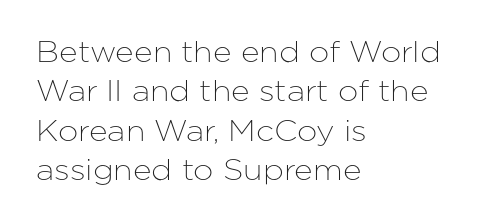
{"serif": "no", "italic": "no", "width": "normal", "stroke_contrast": "low", "x_height": "medium", "monospaced": "no", "underline": "no", "align": "left", "line_spacing": "normal", "line_spacing_ratio": 1.36, "letter_spacing": "normal", "letter_spacing_em": 0.0, "glyph_px": 29}
